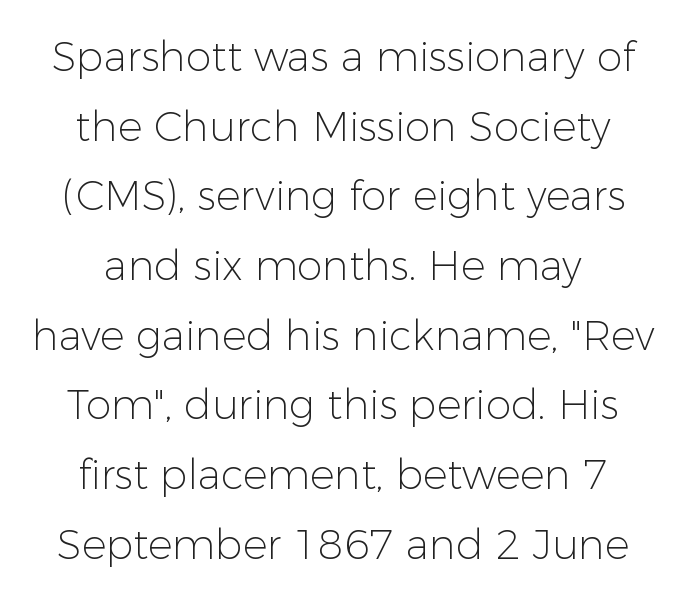
The image shows 41 px light sans-serif type, upright; set normal line spacing (1.7x), normal letter spacing, not underlined; low stroke contrast and a medium x-height.
